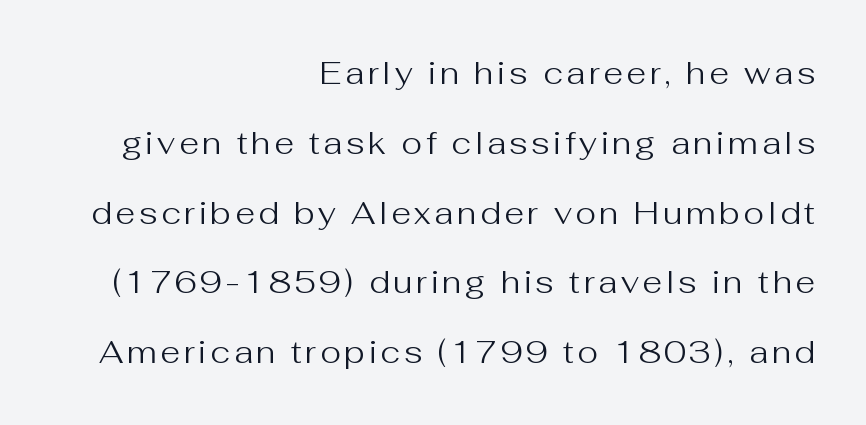
A typesetter would label this face a sans. The space between consecutive lines is lavish. On a weight scale, this lands at 450 or below. Quick note: underline off. Posture: vertical.
